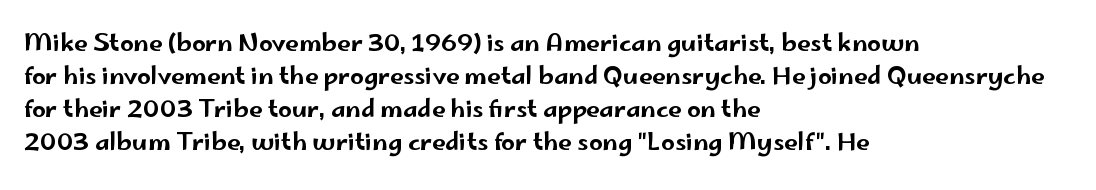
The image shows 24 px text type, upright; set left-aligned, normal line spacing (1.37x), normal letter spacing, not underlined.
